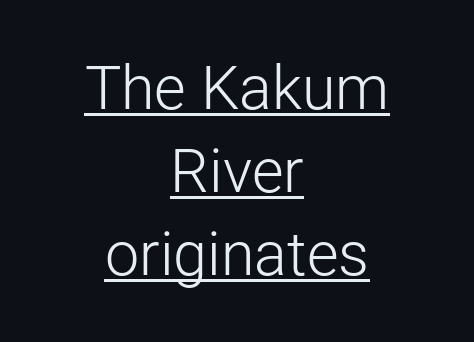
Q: Is the text bold? A: No.
Q: Is the text italic (slanted)? A: No, it is upright.
Q: Is the typeface a serif or a sans-serif typeface? A: Sans-serif.
Q: Is the text underlined? A: Yes.
Q: How is the paragraph aligned? A: Centered.
Q: Is the spacing between letters normal or unusually wide? A: Normal.
Q: Is the spacing between lines tight, normal or loose? A: Normal.
Q: Width (condensed, normal, or wide)? A: Normal.
Q: Stroke contrast? A: Low.
Q: x-height? A: Medium.
Q: Monospaced? A: No.
